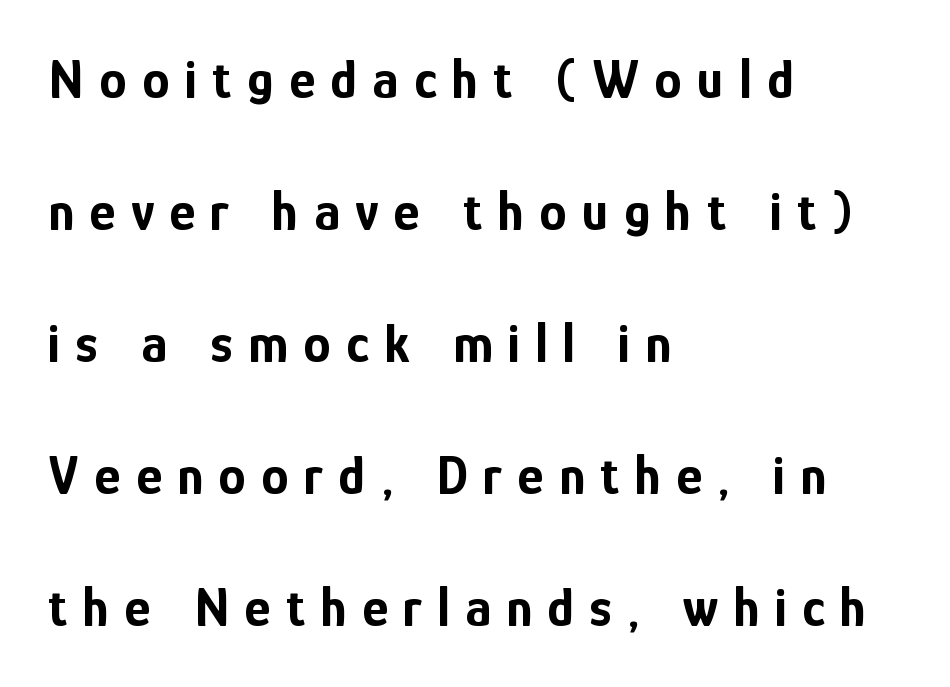
{"serif": "no", "italic": "no", "bold": "yes", "weight": "bold", "width": "condensed", "stroke_contrast": "low", "x_height": "medium", "monospaced": "no", "underline": "no", "align": "left", "line_spacing": "loose", "line_spacing_ratio": 2.4, "letter_spacing": "wide", "letter_spacing_em": 0.28, "glyph_px": 55}
